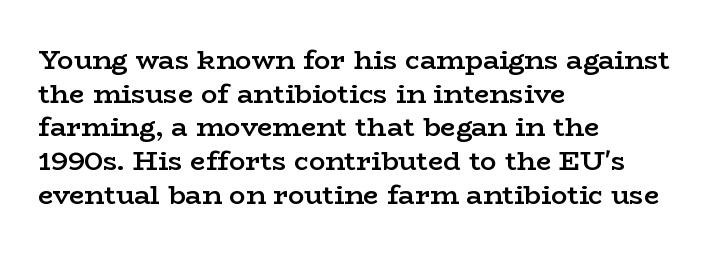
The image shows 27 px text type, upright; set left-aligned, normal line spacing (1.25x), normal letter spacing, not underlined.
